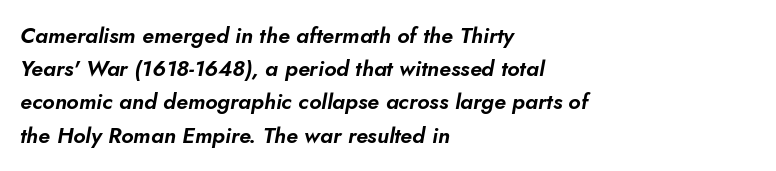
Q: Is the text italic (slanted)? A: Yes, it leans right by about 10 degrees.
Q: Is the text underlined? A: No.
Q: How is the paragraph aligned? A: Left-aligned.
Q: Is the spacing between letters normal or unusually wide? A: Normal.
Q: Is the spacing between lines tight, normal or loose? A: Normal.
